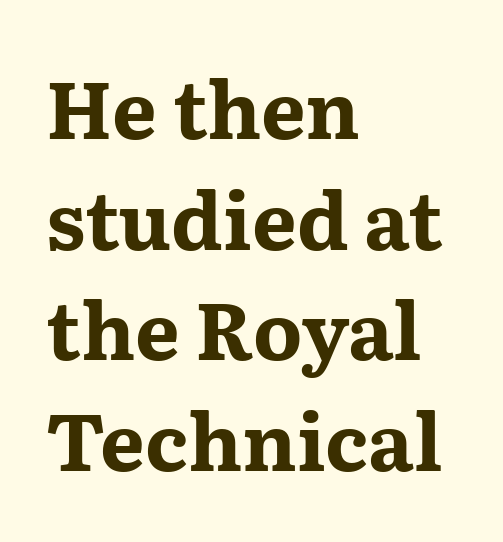
The lines sit at an ordinary, default distance from one another. The typesetting leans heavy: a genuine bold. These lines are rendered in a variable-pitch font. To sum up the face: it has serifs. Each row of text sits above clean, open space. A typesetter would call this zero additional tracking.
